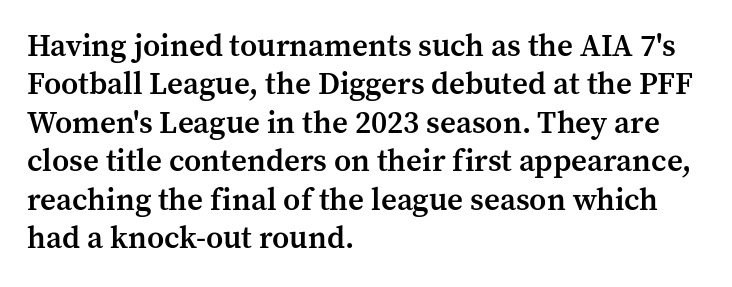
Proportional: the letters do not fall into vertical columns. A roman cut, with each character standing at attention. Stroke terminals: seriffed. Letters rest on an invisible, unmarked baseline.
